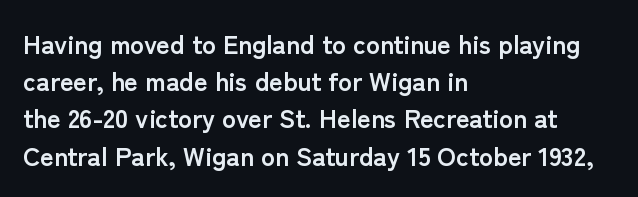
The image shows 26 px bold type, upright; set left-aligned, normal line spacing (1.43x), normal letter spacing, not underlined.
